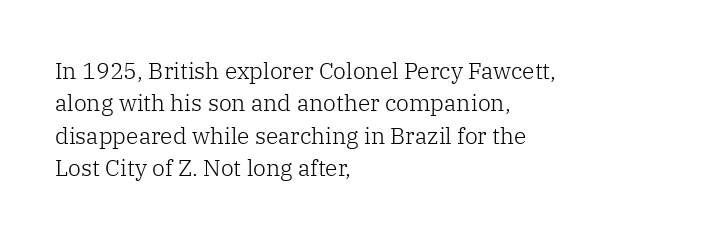
The tracking reads as untouched default to a designer's eye. Layout note: lines flush left. Students, observe: this is what conventionally led text looks like. Underline: absent.
